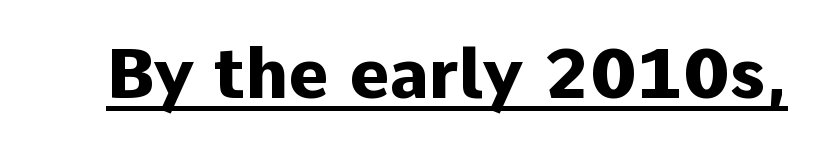
{"serif": "no", "italic": "no", "bold": "yes", "weight": "heavy", "width": "normal", "stroke_contrast": "low", "x_height": "medium", "monospaced": "no", "underline": "yes", "letter_spacing": "normal", "letter_spacing_em": 0.0, "glyph_px": 69}
